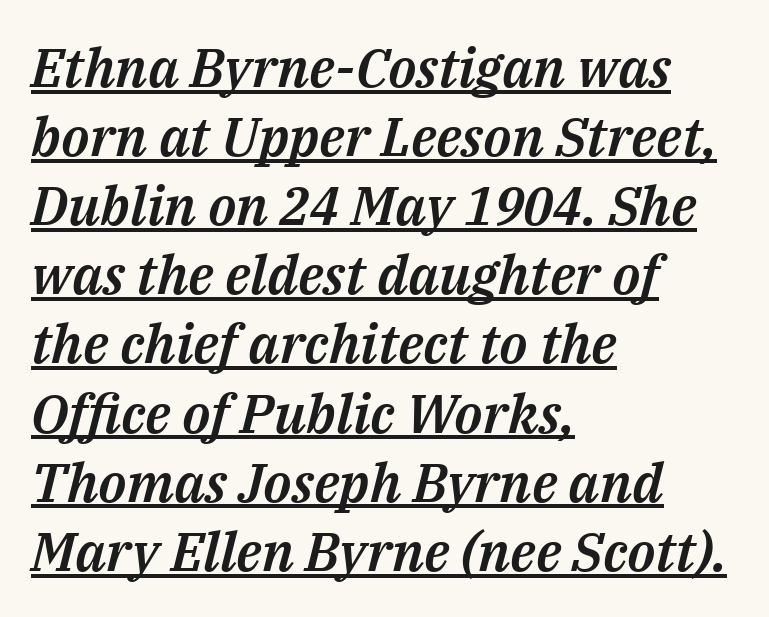
The image shows 54 px text type, italic (leaning right); set left-aligned, normal line spacing (1.28x), normal letter spacing, underlined; medium stroke contrast and a medium x-height.
